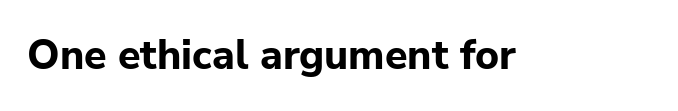
The lettering holds an erect, upright posture throughout. In terms of weight, the rendering is a true, heavy bold. Beneath every word, the page is bare. The type family on display is of the sans-serif kind. Does extra space separate the letters? No, they use regular spacing. Each letter keeps its own natural width here, so spacing adapts to shape.
